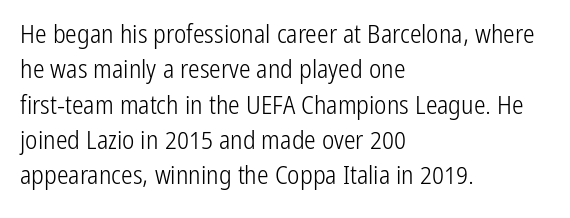
Vertically, the passage feels balanced, rows spaced as you'd expect. No italicization has been applied; the sample stays upright. A bare baseline throughout the passage. Think standard paragraph weight, or any step lighter than that.
